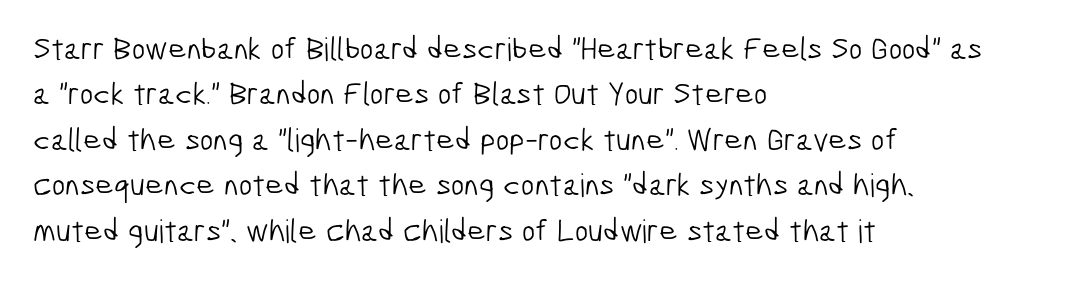
Q: Is the text bold? A: No.
Q: Is the typeface a serif or a sans-serif typeface? A: Sans-serif.
Q: Is the text underlined? A: No.
Q: How is the paragraph aligned? A: Left-aligned.
Q: Is the spacing between letters normal or unusually wide? A: Normal.
Q: Is the spacing between lines tight, normal or loose? A: Normal.
Q: Width (condensed, normal, or wide)? A: Condensed.
Q: Stroke contrast? A: Low.
Q: x-height? A: Medium.
Q: Monospaced? A: No.
